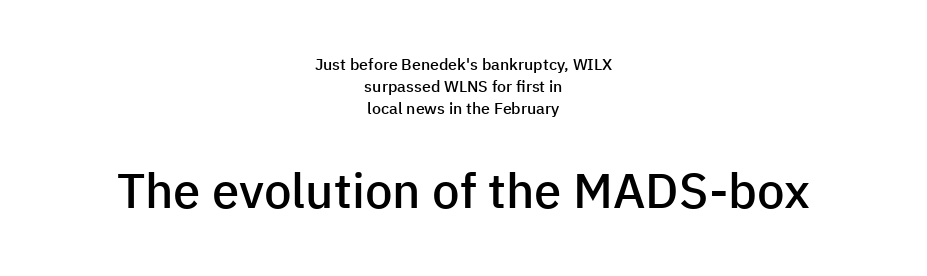
{"serif": "no", "italic": "no", "bold": "semi", "weight": "semibold", "width": "normal", "stroke_contrast": "low", "x_height": "medium", "monospaced": "no", "underline": "no", "align": "center", "line_spacing": "normal", "line_spacing_ratio": 1.36, "letter_spacing": "normal", "letter_spacing_em": 0.0, "larger_block": "second", "size_ratio": 3.06, "glyph_px": 49}
